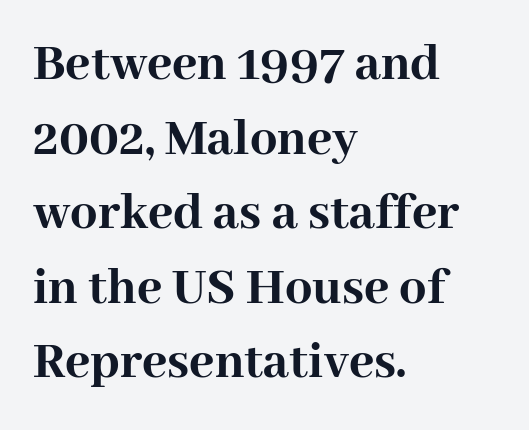
On the weight axis this lands at bold, roughly 700. The block of text has a typical density, with ordinary space between rows. This sample has the flowing, uneven cadence of proportional lettering. Which margin do the lines hug? The left one — the right edge is uneven.
